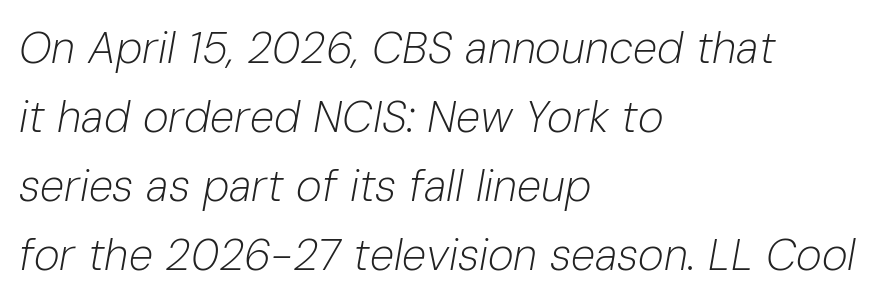
{"italic": "yes", "lean": "right", "slant_degrees": 10, "bold": "no", "weight": "light", "width": "normal", "stroke_contrast": "low", "x_height": "medium", "monospaced": "no", "underline": "no", "align": "left", "line_spacing": "normal", "line_spacing_ratio": 1.57, "letter_spacing": "normal", "letter_spacing_em": 0.0, "glyph_px": 44}
